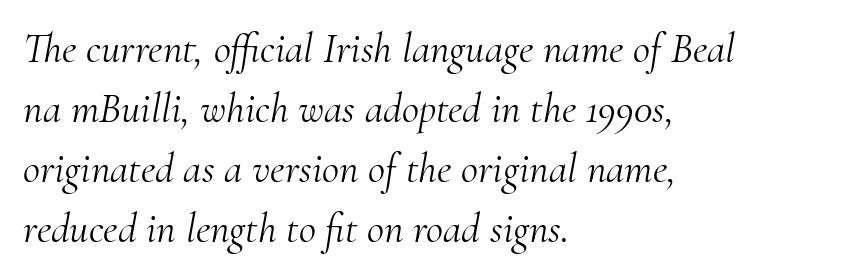
A typesetter would call this proportional, since set widths differ per character. Tall strokes in this sample are angled rather than plumb. The lines are quadded left. The space directly below the letters is spotless. The typesetting does not lean heavy: it is not bold. The typeface chosen for these lines features serifs.
